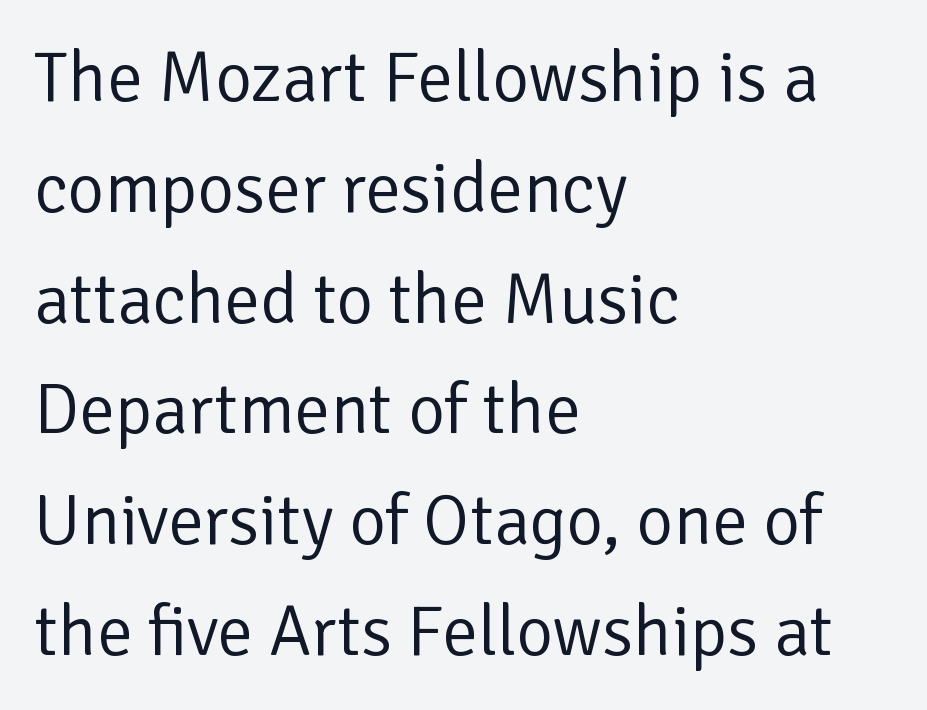
{"serif": "no", "italic": "no", "bold": "no", "weight": "regular", "width": "normal", "stroke_contrast": "low", "x_height": "medium", "monospaced": "no", "underline": "no", "align": "left", "line_spacing": "normal", "line_spacing_ratio": 1.56, "letter_spacing": "normal", "letter_spacing_em": 0.0, "glyph_px": 71}
